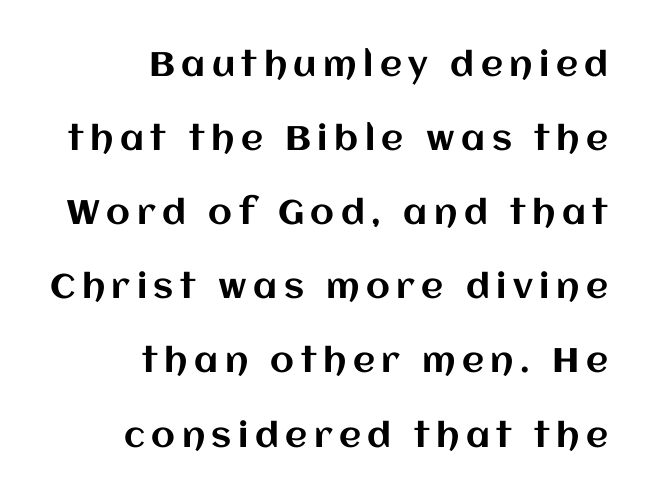
{"italic": "no", "width": "normal", "stroke_contrast": "medium", "x_height": "large", "monospaced": "no", "underline": "no", "align": "right", "line_spacing": "loose", "line_spacing_ratio": 2.18, "glyph_px": 34}
